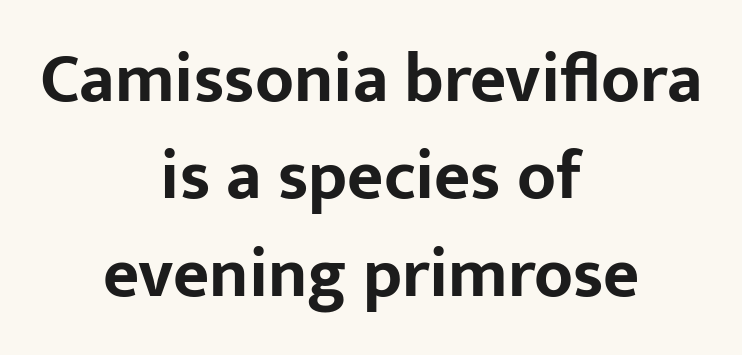
{"serif": "no", "italic": "no", "bold": "yes", "weight": "bold", "width": "normal", "stroke_contrast": "low", "x_height": "medium", "monospaced": "no", "underline": "no", "align": "center", "line_spacing": "normal", "line_spacing_ratio": 1.39, "letter_spacing": "normal", "letter_spacing_em": 0.0, "glyph_px": 70}
